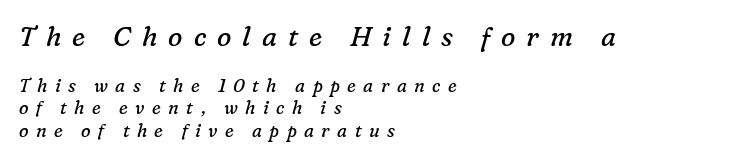
Would a proofreader flag this as italicized? Yes. Notice how the passage keeps a crisp vertical edge on the left only. Substantial extra tracking has been applied to these lines. Weight: in the light-to-regular range. Descender tails drop into unmarked territory. If you squint, the top block still reads clearly — it's the larger of the two.
